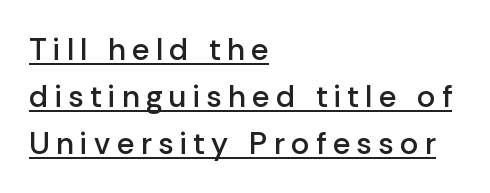
Q: Is the text bold? A: Semi-bold.
Q: Is the text italic (slanted)? A: No, it is upright.
Q: Is the typeface a serif or a sans-serif typeface? A: Sans-serif.
Q: Is the text underlined? A: Yes.
Q: How is the paragraph aligned? A: Left-aligned.
Q: Is the spacing between letters normal or unusually wide? A: Unusually wide.
Q: Is the spacing between lines tight, normal or loose? A: Normal.
Q: Width (condensed, normal, or wide)? A: Normal.
Q: Stroke contrast? A: Low.
Q: x-height? A: Medium.
Q: Monospaced? A: No.
